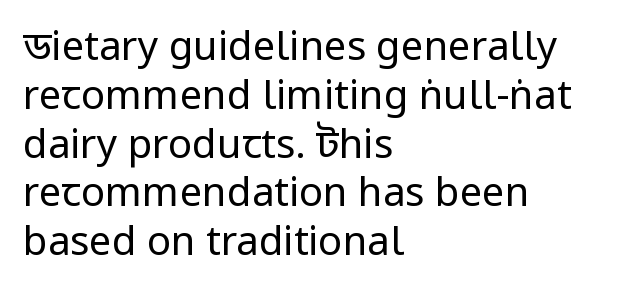
The image shows 40 px regular-weight, condensed sans-serif type, upright; set left-aligned, line spacing 1.22x, normal letter spacing, not underlined; low stroke contrast and a large x-height.
